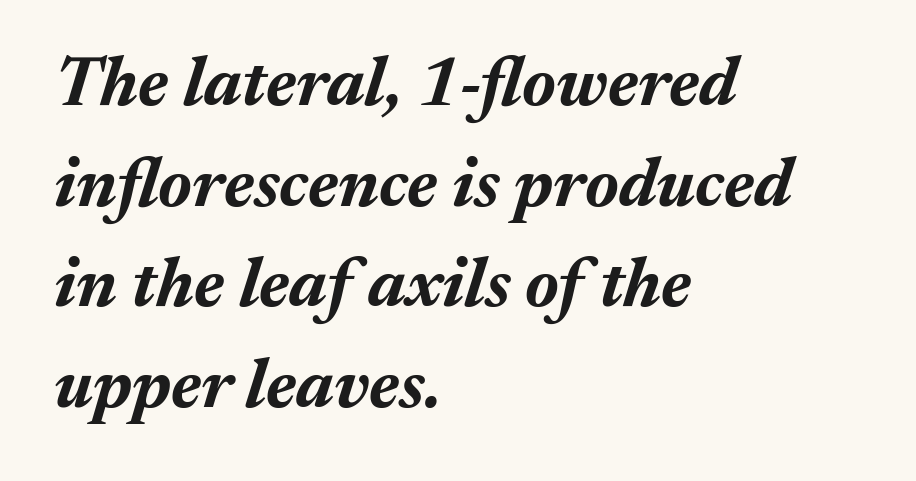
The image shows 69 px bold type, italic (leaning right); set left-aligned, normal line spacing (1.46x), normal letter spacing, not underlined; medium stroke contrast and a medium x-height.
